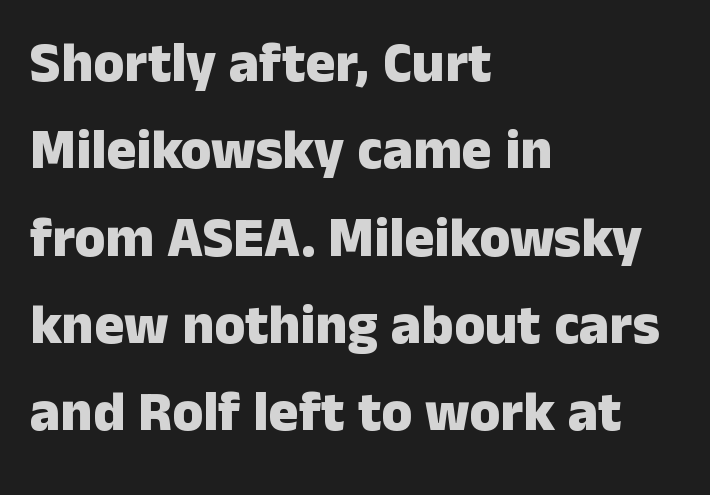
The image shows 56 px heavy sans-serif type, upright; set left-aligned, normal line spacing (1.56x), normal letter spacing, not underlined; low stroke contrast and a medium x-height.
